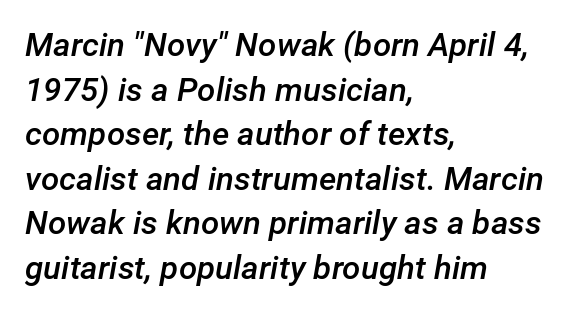
Descender tails drop into unmarked territory. Whoever set this chose a conventional vertical rhythm. This is oblique type, the kind used for emphasis or titles. Each line starts at the same left margin while the right side varies. In terms of weight, the rendering is demibold, just under bold. There is no visible air inserted between adjacent glyphs.
